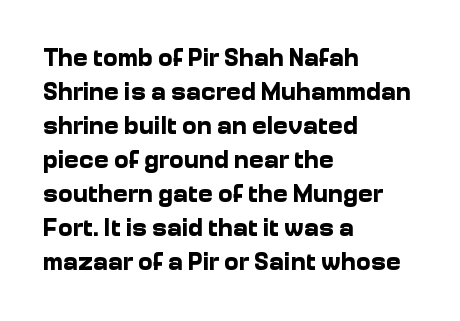
Just letters on the line, the space beneath them empty. No italicization has been applied; the sample stays upright. The rows are spaced the way most documents space them. The glyphs have the mass of a bold cut. Look at the tracking — it's just the regular setting, nothing added. Each line starts at the same left margin while the right side varies.
